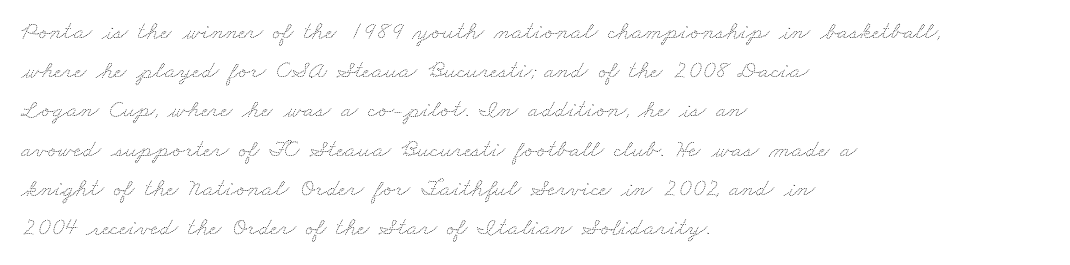
The image shows 25 px text type; set left-aligned, normal line spacing (1.57x), normal letter spacing, not underlined.
